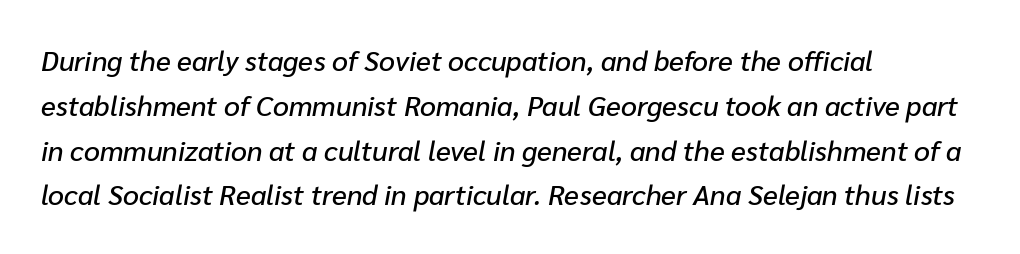
The lines in this sample share a left origin and differ only in where they stop. Is the type slanted? Yes — the strokes lean at a clear angle. The leading is moderate, giving the passage an even texture. Looks like regular typesetting: each glyph gets only the width it needs. Tracking here is standard; glyphs follow each other at the usual distance. The string is rendered with underlining switched off.
